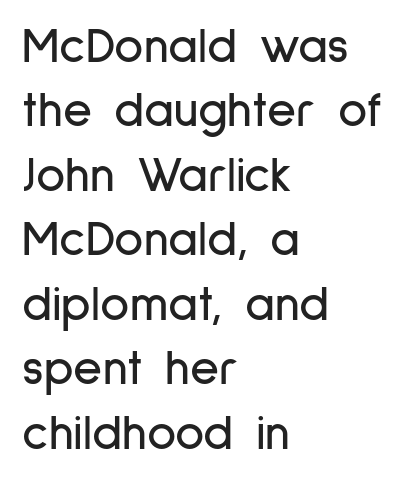
The letters advance in unequal steps, a hallmark of proportional type. How would I describe the line gaps? Plain and ordinary. Posture: upright roman. These lines are composed in type without serifs.
